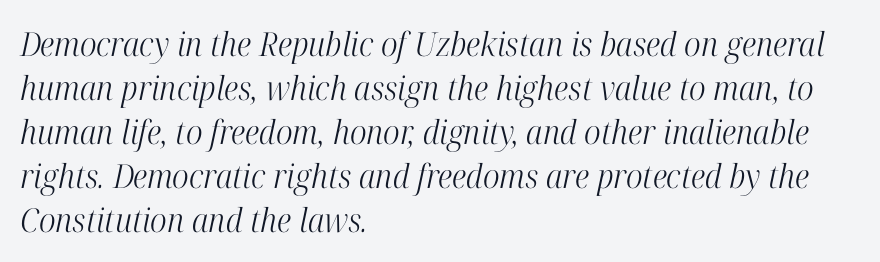
Q: Is the text bold? A: No.
Q: Is the text italic (slanted)? A: Yes, it leans right by about 12 degrees.
Q: Is the typeface a serif or a sans-serif typeface? A: Serif.
Q: Is the text underlined? A: No.
Q: How is the paragraph aligned? A: Left-aligned.
Q: Is the spacing between letters normal or unusually wide? A: Normal.
Q: Is the spacing between lines tight, normal or loose? A: Normal.
Q: Width (condensed, normal, or wide)? A: Condensed.
Q: Stroke contrast? A: High.
Q: x-height? A: Medium.
Q: Monospaced? A: No.
